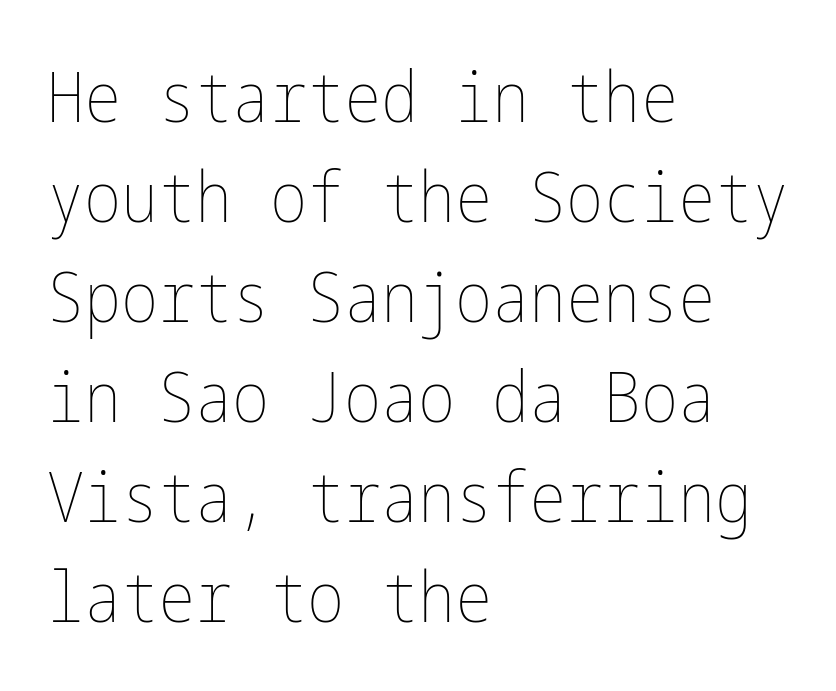
{"italic": "no", "bold": "no", "weight": "thin", "width": "condensed", "stroke_contrast": "low", "x_height": "medium", "underline": "no", "align": "left", "line_spacing": "normal", "line_spacing_ratio": 1.43, "letter_spacing": "normal", "letter_spacing_em": 0.0, "glyph_px": 70}
